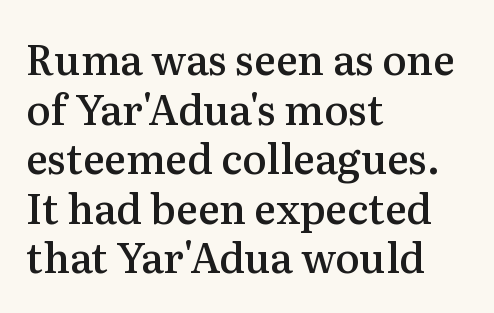
{"serif": "yes", "italic": "no", "bold": "semi", "weight": "semibold", "width": "normal", "stroke_contrast": "medium", "x_height": "medium", "monospaced": "no", "underline": "no", "align": "left", "line_spacing_ratio": 1.21, "letter_spacing": "normal", "letter_spacing_em": 0.0, "glyph_px": 41}
